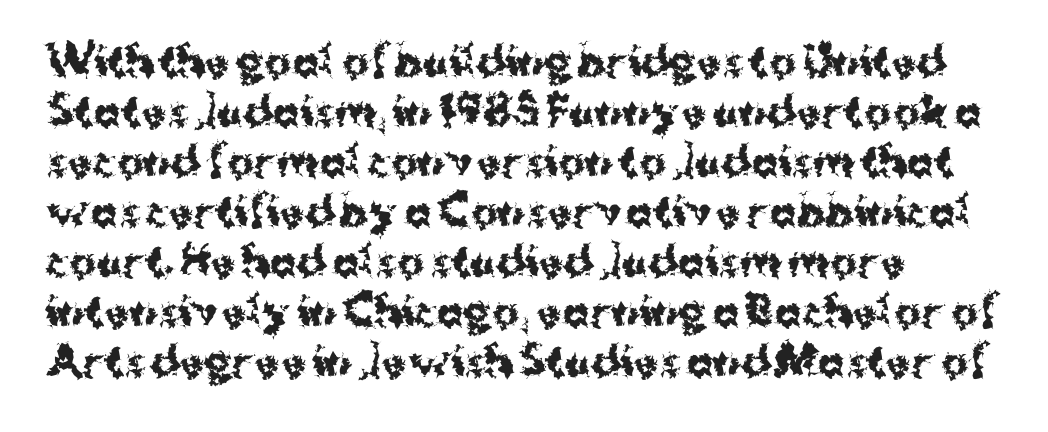
Q: Is the text bold? A: Yes.
Q: Is the text italic (slanted)? A: No, it is upright.
Q: Is the typeface a serif or a sans-serif typeface? A: Sans-serif.
Q: Is the text underlined? A: No.
Q: Is the spacing between letters normal or unusually wide? A: Normal.
Q: Is the spacing between lines tight, normal or loose? A: Normal.
Q: Width (condensed, normal, or wide)? A: Normal.
Q: Stroke contrast? A: Medium.
Q: x-height? A: Medium.
Q: Monospaced? A: No.
